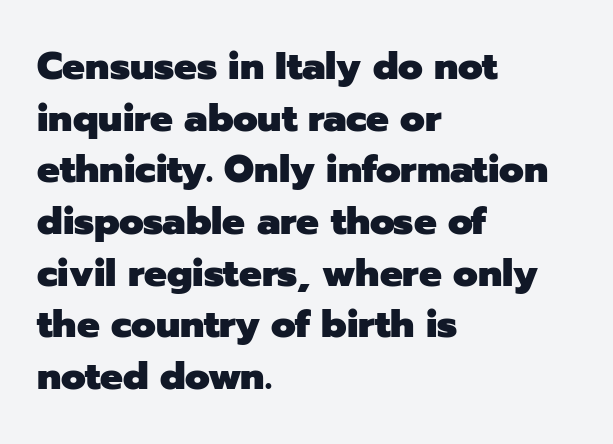
The image shows 38 px heavy sans-serif type, upright; set left-aligned, normal line spacing (1.36x), normal letter spacing, not underlined; low stroke contrast and a medium x-height.
